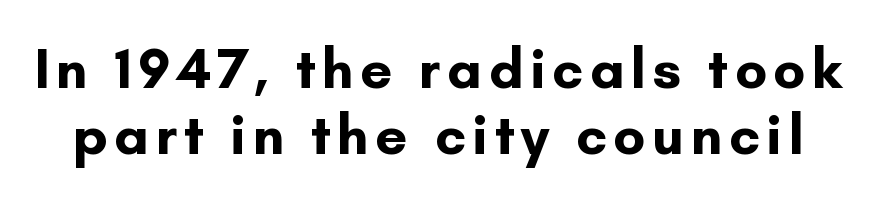
Q: Is the text bold? A: Yes.
Q: Is the text italic (slanted)? A: No, it is upright.
Q: Is the typeface a serif or a sans-serif typeface? A: Sans-serif.
Q: Is the text underlined? A: No.
Q: Is the spacing between lines tight, normal or loose? A: Tight.
Q: Width (condensed, normal, or wide)? A: Normal.
Q: Stroke contrast? A: Low.
Q: x-height? A: Small.
Q: Monospaced? A: No.
